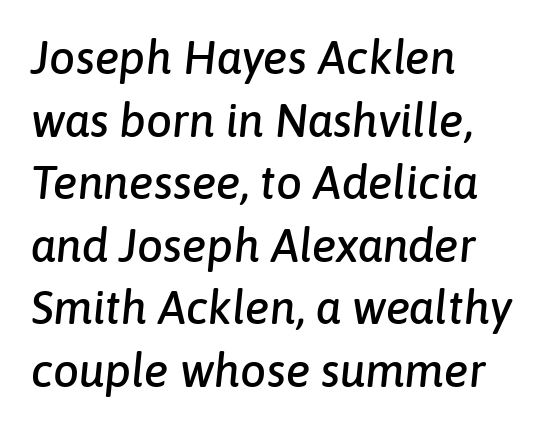
{"italic": "yes", "lean": "right", "slant_degrees": 6, "width": "normal", "stroke_contrast": "low", "x_height": "medium", "monospaced": "no", "underline": "no", "align": "left", "line_spacing": "normal", "line_spacing_ratio": 1.36, "letter_spacing": "normal", "letter_spacing_em": 0.0, "glyph_px": 46}
